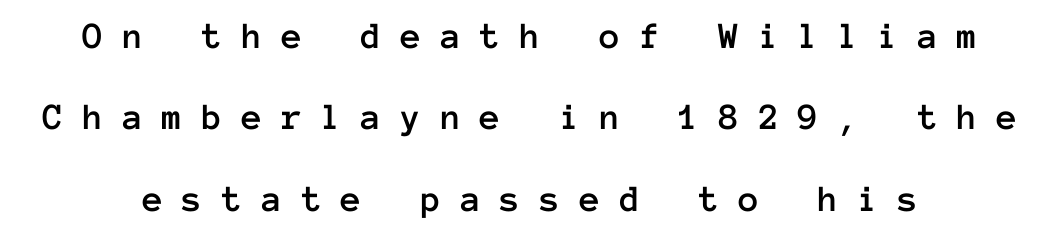
The image shows 38 px text type, upright, monospaced; set loose line spacing (2.14x), unusually wide letter spacing (+0.5 em), not underlined; low stroke contrast and a medium x-height.
